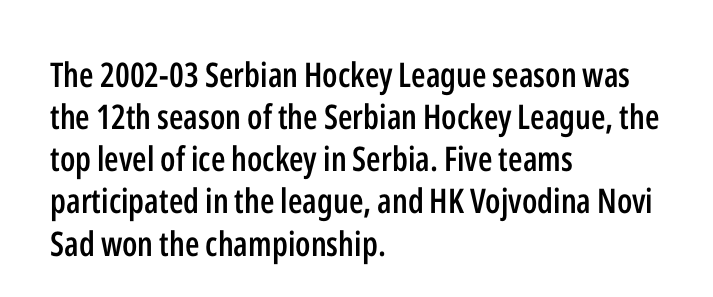
Q: Is the text bold? A: Semi-bold.
Q: Is the text italic (slanted)? A: No, it is upright.
Q: Is the typeface a serif or a sans-serif typeface? A: Sans-serif.
Q: Is the text underlined? A: No.
Q: How is the paragraph aligned? A: Left-aligned.
Q: Is the spacing between letters normal or unusually wide? A: Normal.
Q: Width (condensed, normal, or wide)? A: Condensed.
Q: Stroke contrast? A: Low.
Q: x-height? A: Medium.
Q: Monospaced? A: No.
